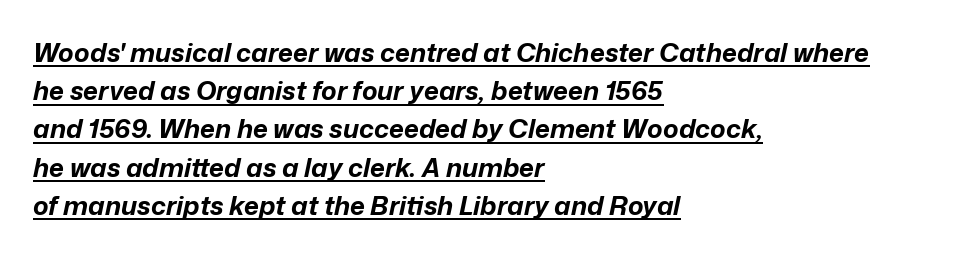
Q: Is the text bold? A: Yes.
Q: Is the text italic (slanted)? A: Yes, it leans right by about 12 degrees.
Q: Is the text underlined? A: Yes.
Q: How is the paragraph aligned? A: Left-aligned.
Q: Is the spacing between letters normal or unusually wide? A: Normal.
Q: Is the spacing between lines tight, normal or loose? A: Normal.
